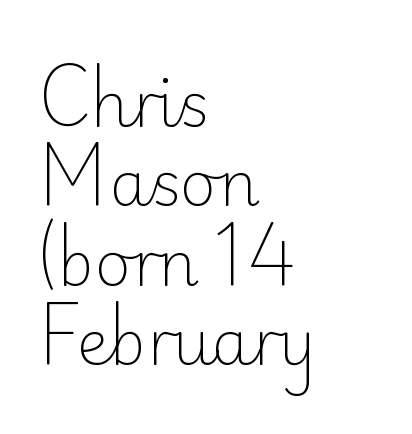
{"serif": "no", "italic": "no", "bold": "no", "weight": "light", "width": "normal", "stroke_contrast": "low", "x_height": "small", "monospaced": "no", "underline": "no", "align": "left", "line_spacing": "normal", "line_spacing_ratio": 1.28, "letter_spacing": "normal", "letter_spacing_em": 0.0, "glyph_px": 62}
